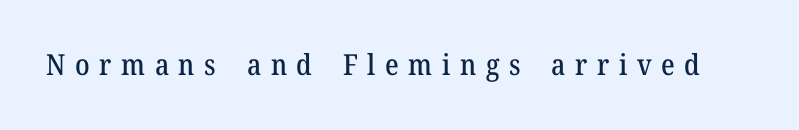
{"serif": "yes", "italic": "no", "width": "normal", "stroke_contrast": "medium", "x_height": "medium", "monospaced": "no", "underline": "no", "letter_spacing": "wide", "letter_spacing_em": 0.33, "glyph_px": 29}
